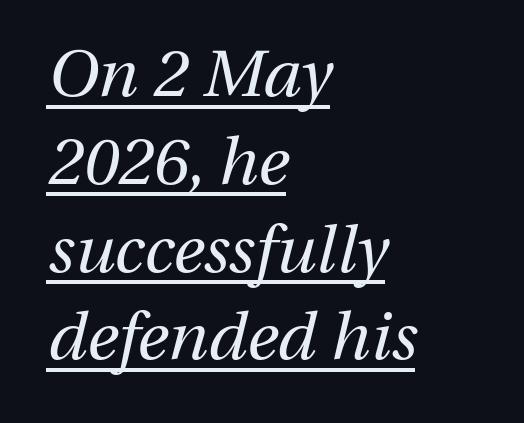
How are the letters spaced? Ordinarily, with no added tracking. Honestly, the row spacing looks completely unremarkable. Is the block centered? No — it sits flush against the left margin. These characters rest on top of a visible drawn line. You can tell it's italic because the verticals aren't actually vertical.
